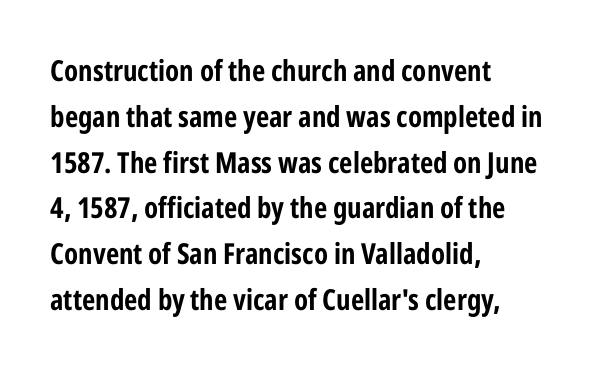
{"serif": "no", "italic": "no", "bold": "yes", "weight": "bold", "width": "condensed", "stroke_contrast": "low", "x_height": "medium", "monospaced": "no", "underline": "no", "align": "left", "line_spacing": "normal", "line_spacing_ratio": 1.58, "letter_spacing": "normal", "letter_spacing_em": 0.0, "glyph_px": 29}
